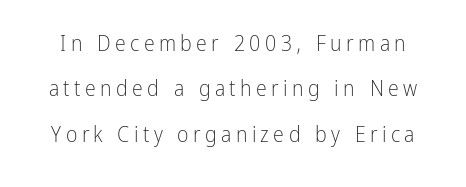
When letters stand straight like this, we call the style roman or upright. On a weight scale, this lands at 450 or below. Does the leading feel generous? Absolutely, it's lavish. Inter-character spacing is expanded well beyond the font's built-in metrics. Only glyphs here, with clear space below each row.
